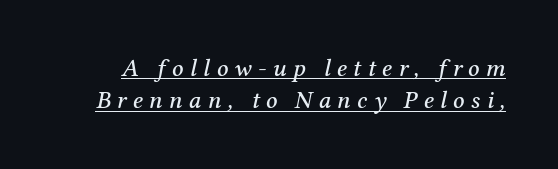
Q: Is the text italic (slanted)? A: Yes, it leans right by about 12 degrees.
Q: Is the text underlined? A: Yes.
Q: Is the spacing between letters normal or unusually wide? A: Unusually wide.
Q: Is the spacing between lines tight, normal or loose? A: Normal.
